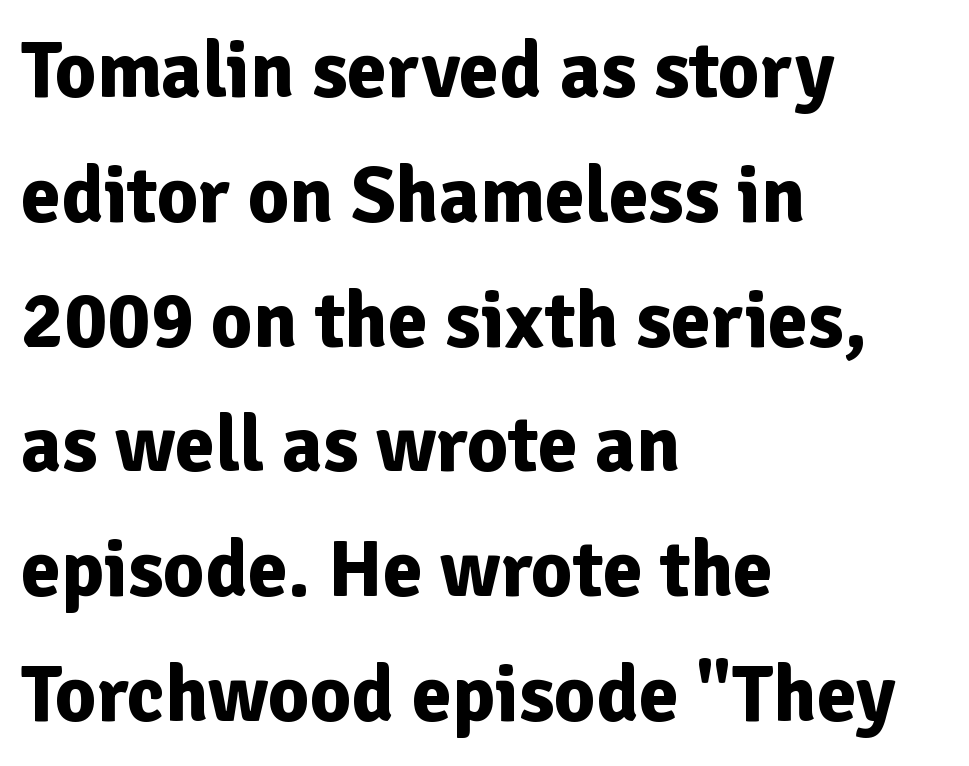
The image shows 80 px bold sans-serif type, upright; set left-aligned, normal line spacing (1.56x), normal letter spacing, not underlined; low stroke contrast and a medium x-height.
